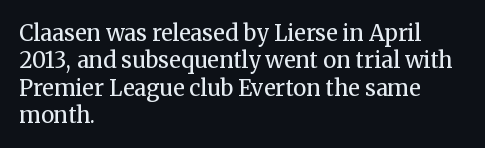
{"italic": "no", "bold": "no", "underline": "no", "align": "left", "line_spacing_ratio": 1.24, "letter_spacing": "normal", "letter_spacing_em": 0.0, "glyph_px": 22}
